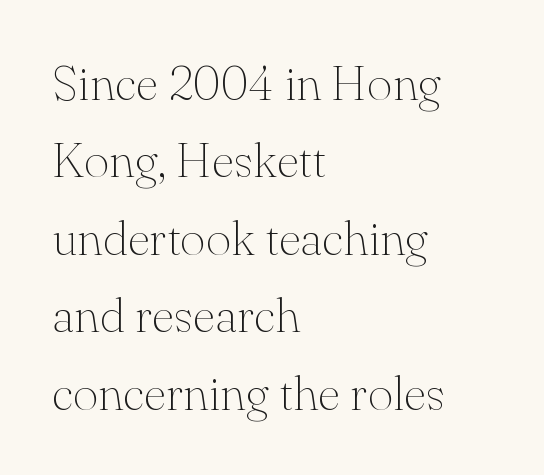
Q: Is the text bold? A: No.
Q: Is the text italic (slanted)? A: No, it is upright.
Q: Is the typeface a serif or a sans-serif typeface? A: Serif.
Q: Is the text underlined? A: No.
Q: How is the paragraph aligned? A: Left-aligned.
Q: Is the spacing between letters normal or unusually wide? A: Normal.
Q: Is the spacing between lines tight, normal or loose? A: Normal.
Q: Width (condensed, normal, or wide)? A: Normal.
Q: Stroke contrast? A: Medium.
Q: x-height? A: Small.
Q: Monospaced? A: No.
